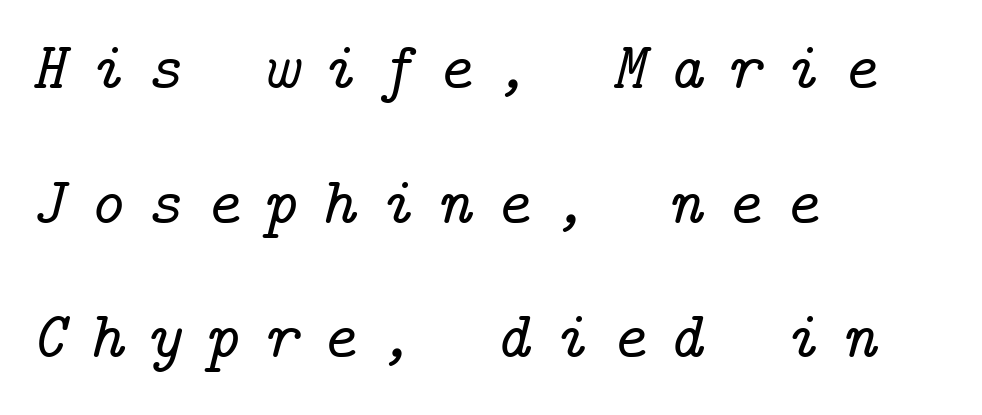
{"serif": "yes", "italic": "yes", "lean": "right", "slant_degrees": 14, "width": "normal", "stroke_contrast": "low", "x_height": "medium", "underline": "no", "align": "left", "line_spacing": "loose", "line_spacing_ratio": 2.01, "letter_spacing": "wide", "letter_spacing_em": 0.34, "glyph_px": 67}
